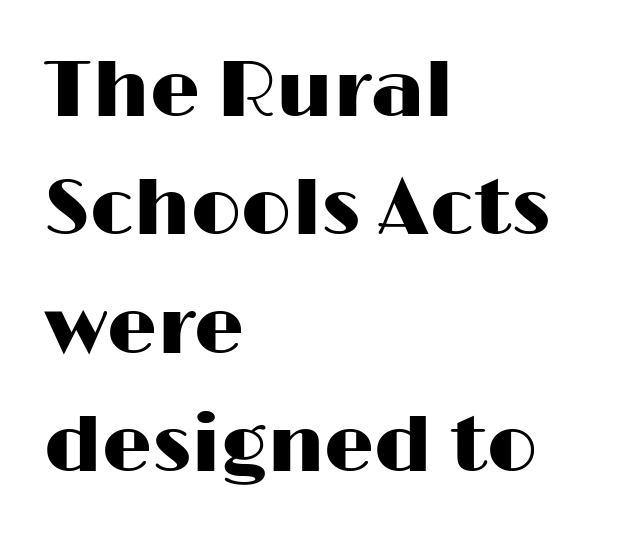
The image shows 79 px wide sans-serif type, upright; set left-aligned, normal line spacing (1.5x), normal letter spacing, not underlined; high stroke contrast and a medium x-height.
